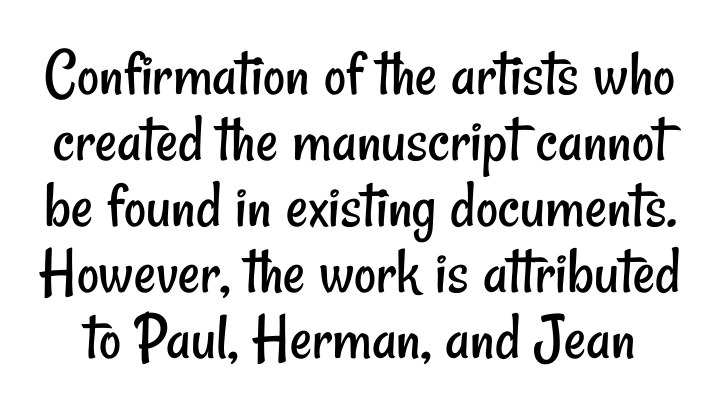
Q: Is the text bold? A: No.
Q: Is the typeface a serif or a sans-serif typeface? A: Sans-serif.
Q: Is the text underlined? A: No.
Q: Is the spacing between letters normal or unusually wide? A: Normal.
Q: Is the spacing between lines tight, normal or loose? A: Tight.
Q: Width (condensed, normal, or wide)? A: Condensed.
Q: Stroke contrast? A: Low.
Q: x-height? A: Small.
Q: Monospaced? A: No.
